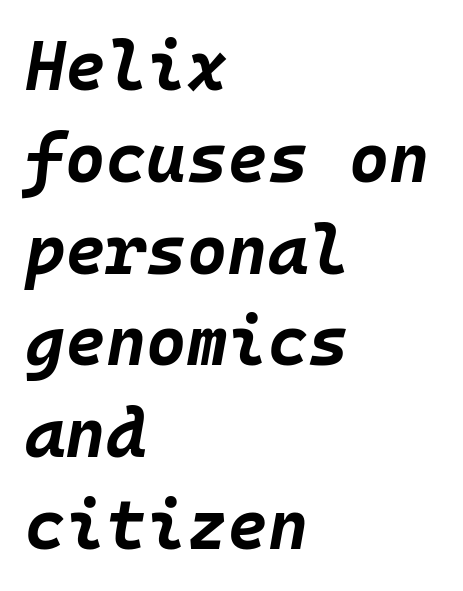
Q: Is the text bold? A: Yes.
Q: Is the text italic (slanted)? A: Yes, it leans right by about 10 degrees.
Q: Is the text underlined? A: No.
Q: How is the paragraph aligned? A: Left-aligned.
Q: Is the spacing between letters normal or unusually wide? A: Normal.
Q: Is the spacing between lines tight, normal or loose? A: Normal.
Q: Width (condensed, normal, or wide)? A: Normal.
Q: Stroke contrast? A: Low.
Q: x-height? A: Large.
Q: Monospaced? A: Yes.
